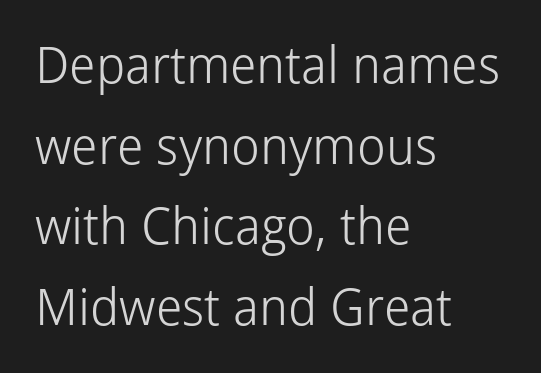
The image shows 51 px light sans-serif type, upright; set left-aligned, normal line spacing (1.58x), normal letter spacing, not underlined; low stroke contrast and a medium x-height.
